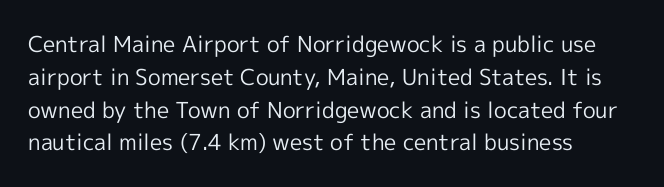
{"italic": "no", "bold": "no", "underline": "no", "align": "left", "line_spacing": "normal", "line_spacing_ratio": 1.49, "letter_spacing": "normal", "letter_spacing_em": 0.0, "glyph_px": 22}
